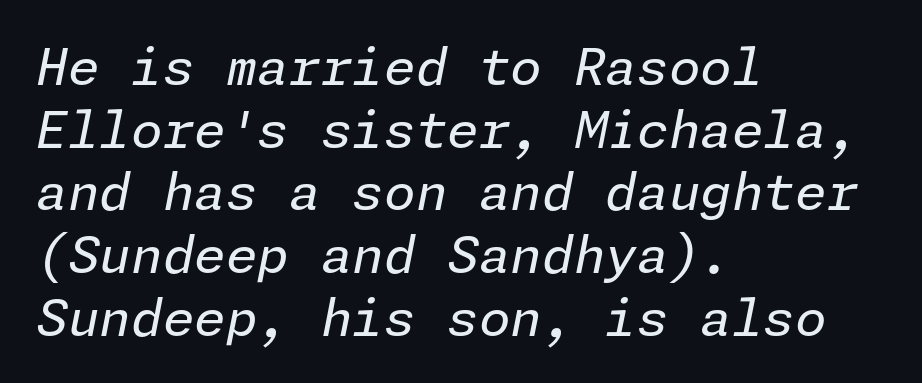
The image shows 51 px regular-weight type, italic (leaning right); set left-aligned, line spacing 1.23x, normal letter spacing, not underlined; low stroke contrast and a medium x-height.
